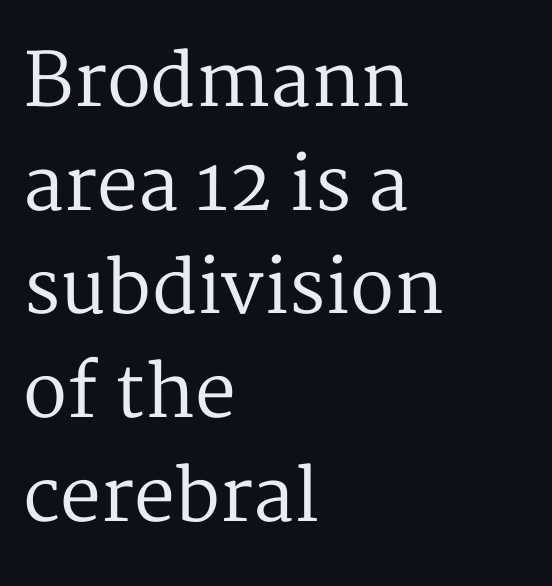
{"serif": "yes", "italic": "no", "bold": "no", "weight": "regular", "width": "normal", "stroke_contrast": "medium", "x_height": "medium", "monospaced": "no", "underline": "no", "align": "left", "line_spacing": "normal", "line_spacing_ratio": 1.42, "letter_spacing": "normal", "letter_spacing_em": 0.0, "glyph_px": 73}
